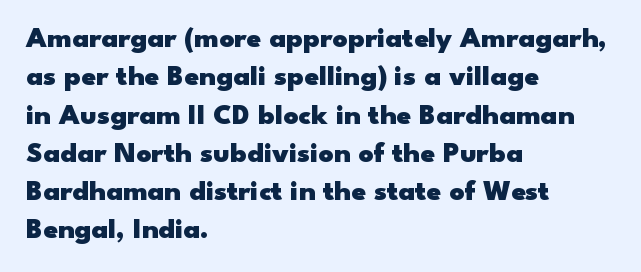
{"serif": "no", "italic": "no", "bold": "yes", "weight": "heavy", "width": "wide", "stroke_contrast": "low", "x_height": "small", "monospaced": "no", "underline": "no", "align": "left", "line_spacing": "normal", "line_spacing_ratio": 1.32, "letter_spacing": "normal", "letter_spacing_em": 0.0, "glyph_px": 29}
